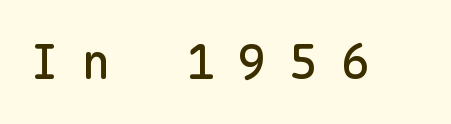
Here the designer chose a console-style face with uniform glyph widths. No italicization has been applied; the sample stays upright. Compared with typical body copy, the letter spacing here is much looser. The specimen omits any rule beneath the text block's lines. Serif or sans? Sans — the stroke terminals are bare.
